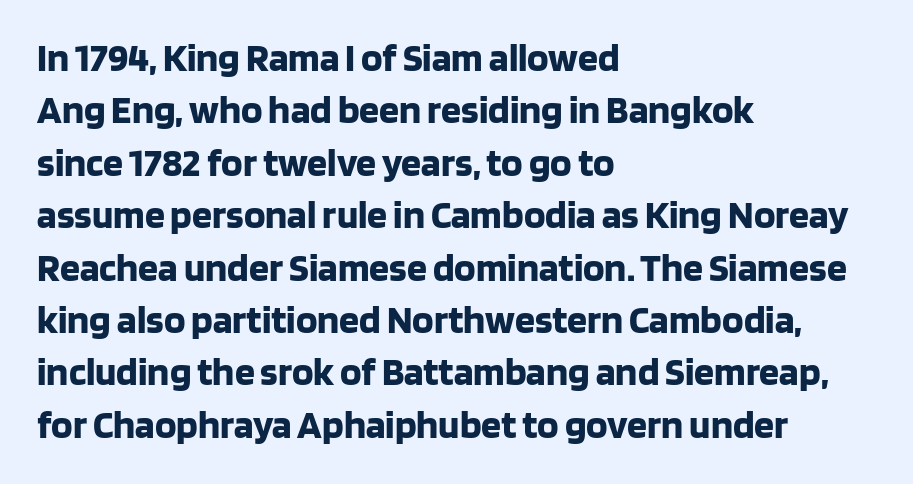
Q: Is the text bold? A: Yes.
Q: Is the text italic (slanted)? A: No, it is upright.
Q: Is the typeface a serif or a sans-serif typeface? A: Sans-serif.
Q: Is the text underlined? A: No.
Q: How is the paragraph aligned? A: Left-aligned.
Q: Is the spacing between letters normal or unusually wide? A: Normal.
Q: Is the spacing between lines tight, normal or loose? A: Normal.
Q: Width (condensed, normal, or wide)? A: Normal.
Q: Stroke contrast? A: Low.
Q: x-height? A: Large.
Q: Monospaced? A: No.
